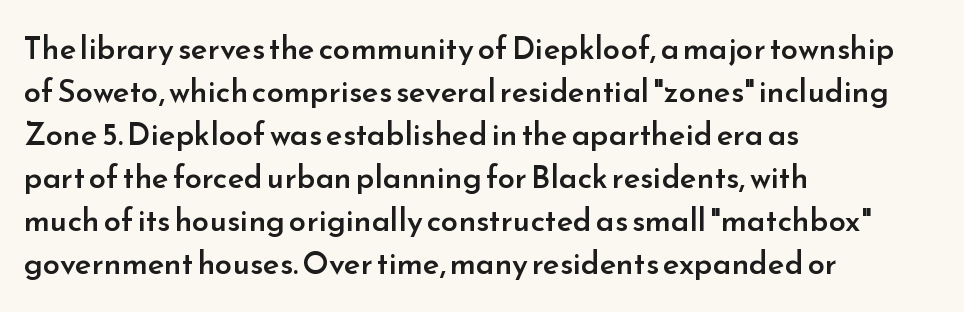
A student would call this left alignment; a typographer would say flush left, rag right. The rendering uses a semibold face; strokes are thickened but not to full bold. Observe the absence of serifs on each vertical stroke in this sample. Each letter keeps its own natural width here, so spacing adapts to shape.
